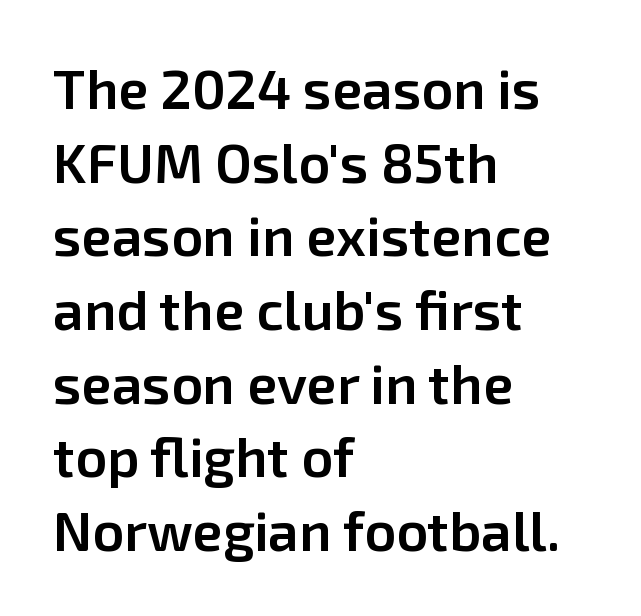
Q: Is the text bold? A: Semi-bold.
Q: Is the text italic (slanted)? A: No, it is upright.
Q: Is the typeface a serif or a sans-serif typeface? A: Sans-serif.
Q: Is the text underlined? A: No.
Q: How is the paragraph aligned? A: Left-aligned.
Q: Is the spacing between letters normal or unusually wide? A: Normal.
Q: Is the spacing between lines tight, normal or loose? A: Normal.
Q: Width (condensed, normal, or wide)? A: Normal.
Q: Stroke contrast? A: Low.
Q: x-height? A: Medium.
Q: Monospaced? A: No.
